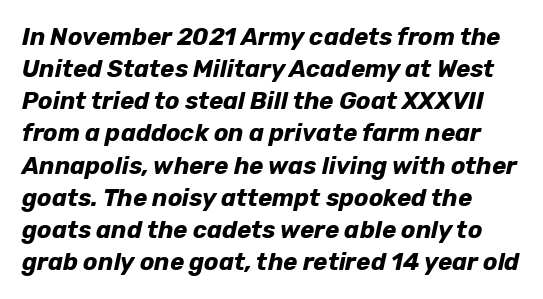
The image shows 24 px bold type, italic (leaning right); set normal line spacing (1.34x), normal letter spacing, not underlined.
